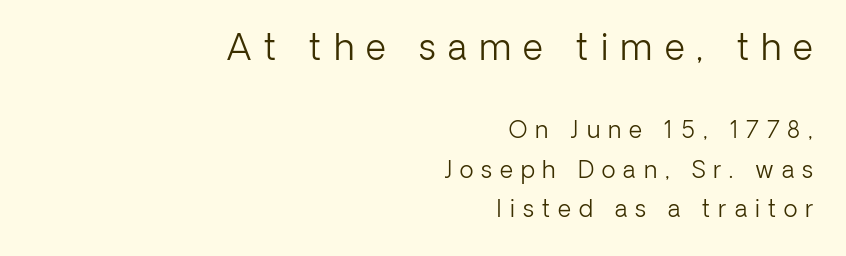
{"serif": "no", "italic": "no", "bold": "no", "weight": "light", "width": "normal", "stroke_contrast": "low", "x_height": "medium", "monospaced": "no", "underline": "no", "align": "right", "line_spacing": "normal", "line_spacing_ratio": 1.7, "letter_spacing": "wide", "letter_spacing_em": 0.35, "larger_block": "first", "size_ratio": 1.52, "glyph_px": 35}
